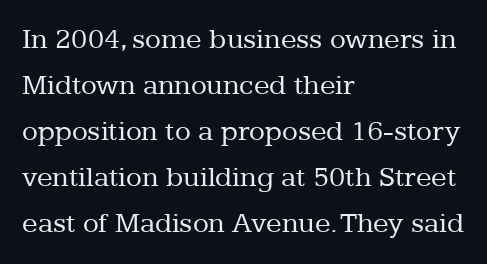
Q: Is the text bold? A: No.
Q: Is the text italic (slanted)? A: No, it is upright.
Q: Is the typeface a serif or a sans-serif typeface? A: Serif.
Q: Is the text underlined? A: No.
Q: How is the paragraph aligned? A: Left-aligned.
Q: Is the spacing between letters normal or unusually wide? A: Normal.
Q: Is the spacing between lines tight, normal or loose? A: Normal.
Q: Width (condensed, normal, or wide)? A: Normal.
Q: Stroke contrast? A: Low.
Q: x-height? A: Medium.
Q: Monospaced? A: No.
